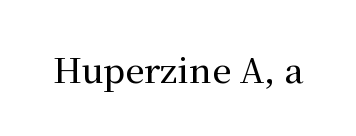
Q: Is the text italic (slanted)? A: No, it is upright.
Q: Is the typeface a serif or a sans-serif typeface? A: Serif.
Q: Is the text underlined? A: No.
Q: Is the spacing between letters normal or unusually wide? A: Normal.
Q: Width (condensed, normal, or wide)? A: Normal.
Q: Stroke contrast? A: Medium.
Q: x-height? A: Medium.
Q: Monospaced? A: No.
